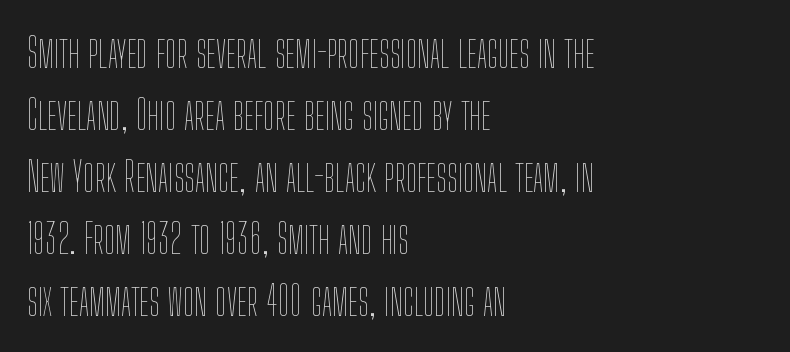
{"italic": "no", "bold": "no", "weight": "thin", "width": "condensed", "stroke_contrast": "low", "x_height": "medium", "monospaced": "no", "underline": "no", "align": "left", "line_spacing": "normal", "line_spacing_ratio": 1.51, "letter_spacing": "normal", "letter_spacing_em": 0.0, "glyph_px": 41}
